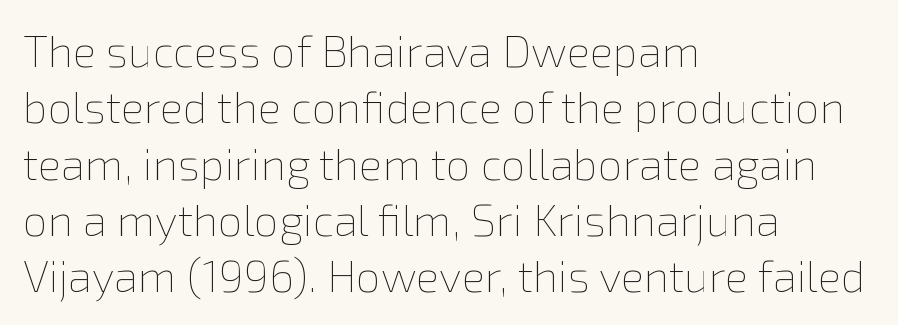
{"italic": "no", "bold": "no", "weight": "thin", "width": "normal", "stroke_contrast": "low", "x_height": "medium", "monospaced": "no", "underline": "no", "align": "left", "line_spacing": "normal", "line_spacing_ratio": 1.28, "letter_spacing": "normal", "letter_spacing_em": 0.0, "glyph_px": 44}
